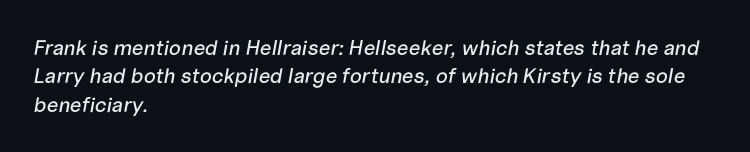
{"italic": "yes", "lean": "right", "slant_degrees": 10, "underline": "no", "align": "left", "line_spacing": "normal", "line_spacing_ratio": 1.35, "letter_spacing": "normal", "letter_spacing_em": 0.0, "glyph_px": 21}
